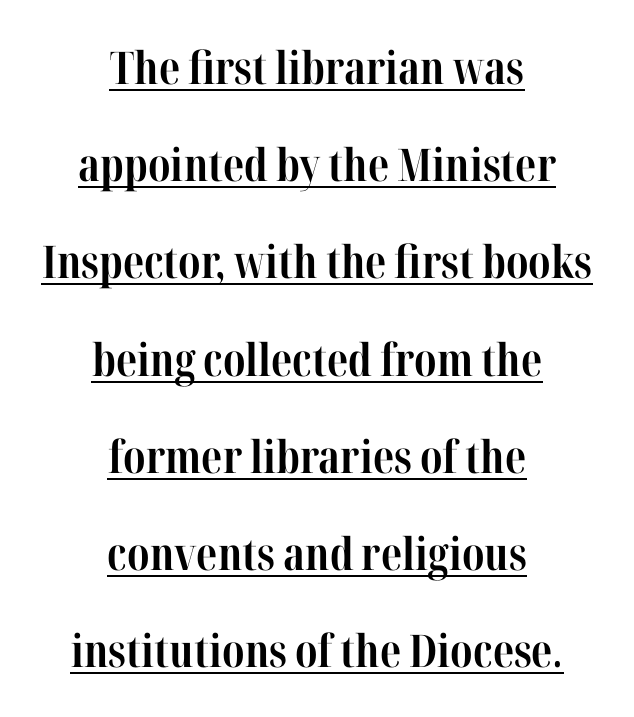
Unlike a clean sans, this face finishes its strokes with serifs. Loosely led — the rows are spread out. If you drew a line through each stem, it would be perfectly vertical. What weight is shown? A full bold with thick strokes. The passage shown is typed in a proportional face where columns would drift. Neither beginnings nor endings align; midpoints do.
